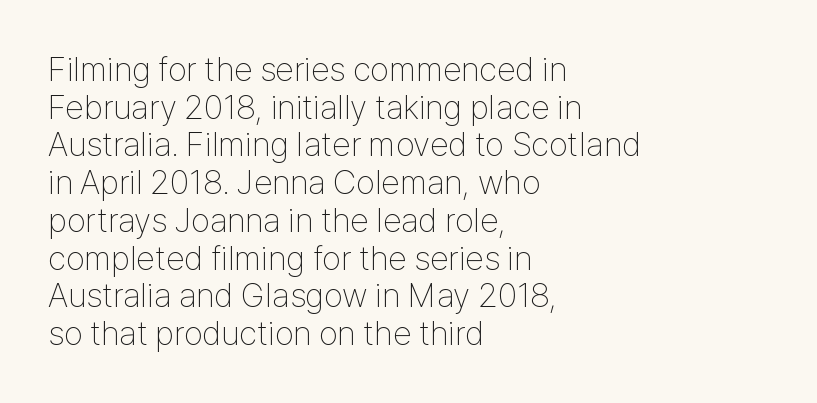
{"serif": "no", "italic": "no", "bold": "no", "weight": "thin", "width": "condensed", "stroke_contrast": "low", "x_height": "medium", "monospaced": "no", "underline": "no", "align": "left", "line_spacing": "tight", "line_spacing_ratio": 1.11, "letter_spacing": "normal", "letter_spacing_em": 0.0, "glyph_px": 34}
